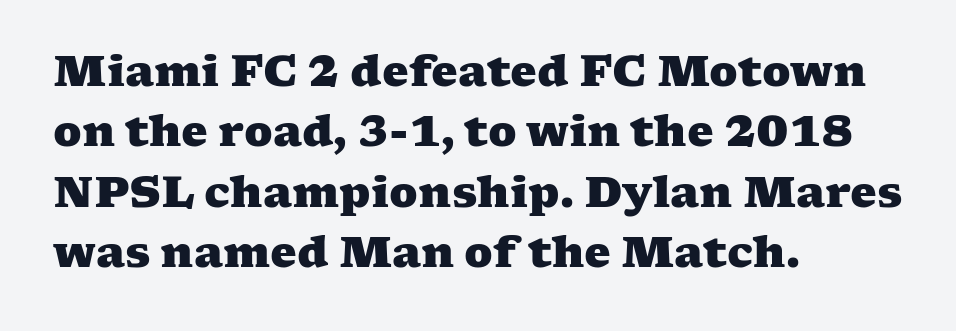
The image shows 42 px heavy, wide serif type; set left-aligned, normal line spacing (1.44x), normal letter spacing, not underlined; medium stroke contrast and a medium x-height.
